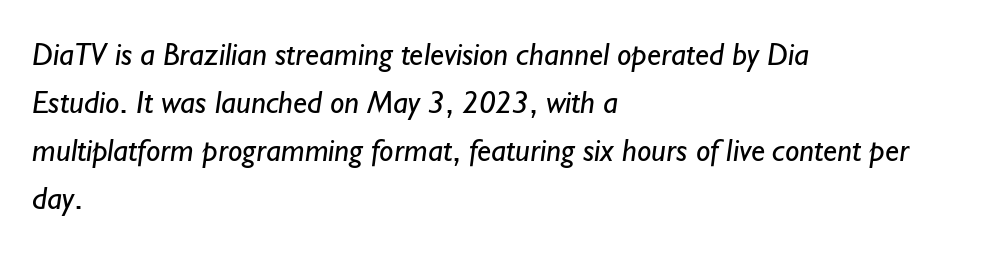
Q: Is the text bold? A: No.
Q: Is the typeface a serif or a sans-serif typeface? A: Sans-serif.
Q: Is the text underlined? A: No.
Q: How is the paragraph aligned? A: Left-aligned.
Q: Is the spacing between letters normal or unusually wide? A: Normal.
Q: Is the spacing between lines tight, normal or loose? A: Normal.
Q: Width (condensed, normal, or wide)? A: Normal.
Q: Stroke contrast? A: Low.
Q: x-height? A: Small.
Q: Monospaced? A: No.
